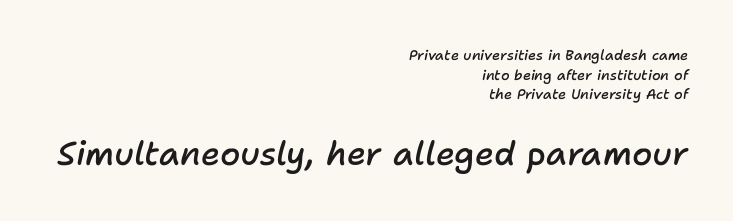
Leading: standard. Underlining? Definitely not there. Is this a fixed-width face? No — the glyphs have proportional, varying widths. Would a proofreader flag this as italicized? Yes. Does extra space separate the letters? No, they use regular spacing. These two chunks differ in scale, with the bottom chunk taking the larger measure.
